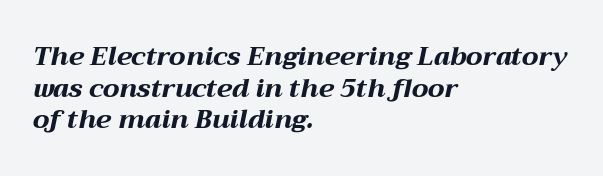
The image shows 26 px bold type, italic (leaning right); set left-aligned, line spacing 1.22x, normal letter spacing, not underlined.
